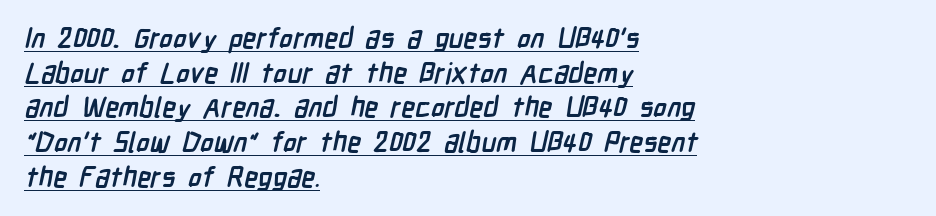
Q: Is the text bold? A: Yes.
Q: Is the typeface a serif or a sans-serif typeface? A: Sans-serif.
Q: Is the text underlined? A: Yes.
Q: How is the paragraph aligned? A: Left-aligned.
Q: Is the spacing between letters normal or unusually wide? A: Normal.
Q: Width (condensed, normal, or wide)? A: Condensed.
Q: Stroke contrast? A: Low.
Q: x-height? A: Medium.
Q: Monospaced? A: No.
